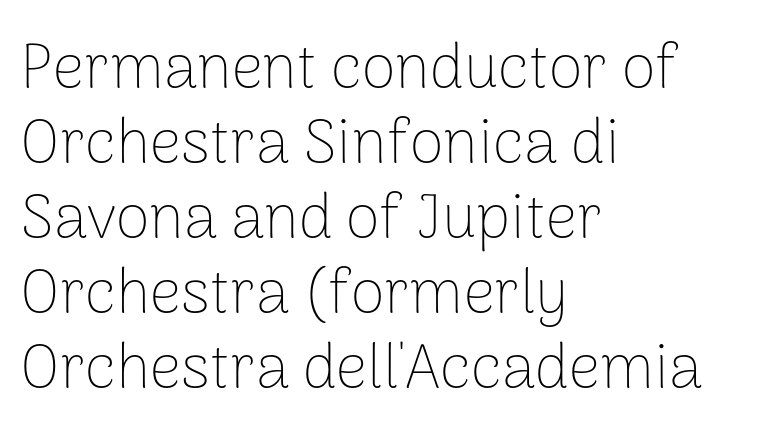
The image shows 62 px thin sans-serif type, upright; set left-aligned, line spacing 1.21x, normal letter spacing, not underlined; low stroke contrast and a medium x-height.
